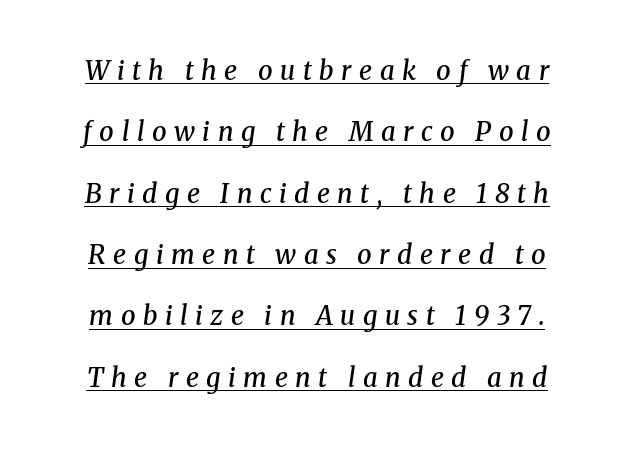
Q: Is the text bold? A: Semi-bold.
Q: Is the text italic (slanted)? A: Yes, it leans right by about 8 degrees.
Q: Is the text underlined? A: Yes.
Q: Is the spacing between letters normal or unusually wide? A: Unusually wide.
Q: Is the spacing between lines tight, normal or loose? A: Loose.
